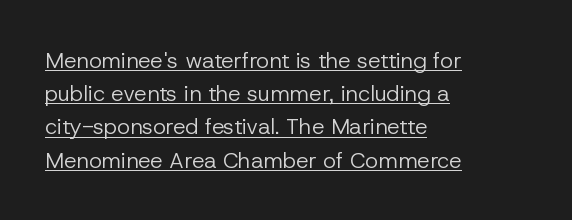
Q: Is the text bold? A: No.
Q: Is the text italic (slanted)? A: No, it is upright.
Q: Is the text underlined? A: Yes.
Q: How is the paragraph aligned? A: Left-aligned.
Q: Is the spacing between letters normal or unusually wide? A: Normal.
Q: Is the spacing between lines tight, normal or loose? A: Normal.
